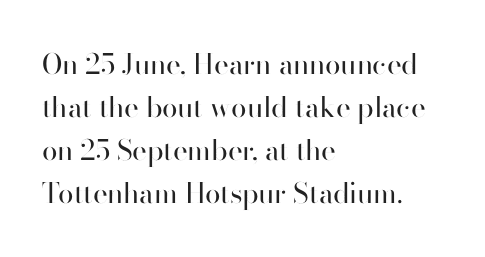
{"serif": "no", "italic": "no", "bold": "no", "weight": "regular", "width": "normal", "stroke_contrast": "high", "x_height": "small", "monospaced": "no", "underline": "no", "align": "left", "line_spacing": "normal", "line_spacing_ratio": 1.53, "letter_spacing": "normal", "letter_spacing_em": 0.0, "glyph_px": 28}
